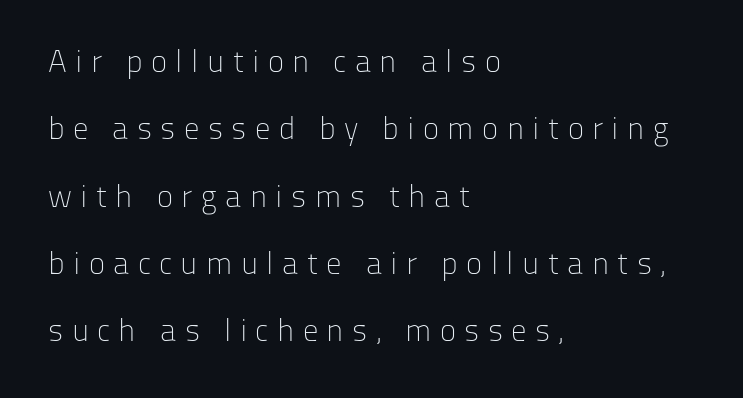
Nope, not italic — everything's standing straight. All the whitespace from short lines collects on the right. Here the designer chose a conventional face with non-uniform glyph widths. In terms of leading, this rendering errs on the spacious side. Short note: letters widely spaced.
